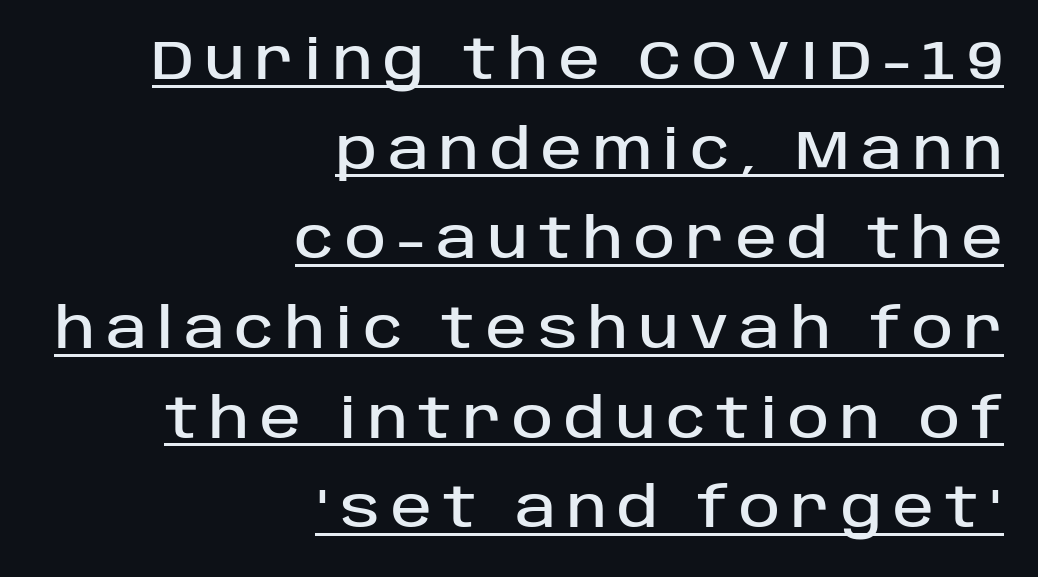
{"serif": "no", "italic": "no", "width": "normal", "stroke_contrast": "low", "x_height": "large", "monospaced": "no", "underline": "yes", "align": "right", "line_spacing": "normal", "line_spacing_ratio": 1.63, "letter_spacing": "wide", "letter_spacing_em": 0.2, "glyph_px": 55}
